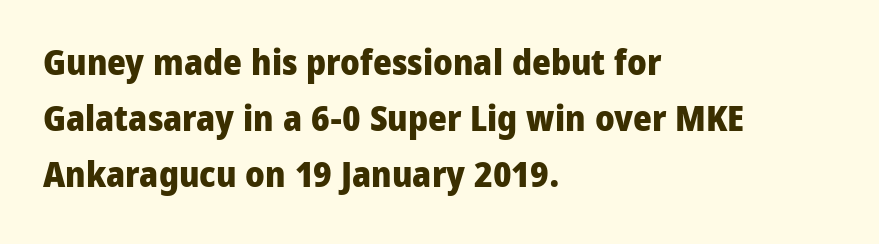
Q: Is the text bold? A: Yes.
Q: Is the text italic (slanted)? A: No, it is upright.
Q: Is the typeface a serif or a sans-serif typeface? A: Sans-serif.
Q: Is the text underlined? A: No.
Q: How is the paragraph aligned? A: Left-aligned.
Q: Is the spacing between letters normal or unusually wide? A: Normal.
Q: Is the spacing between lines tight, normal or loose? A: Normal.
Q: Width (condensed, normal, or wide)? A: Normal.
Q: Stroke contrast? A: Low.
Q: x-height? A: Medium.
Q: Monospaced? A: No.
